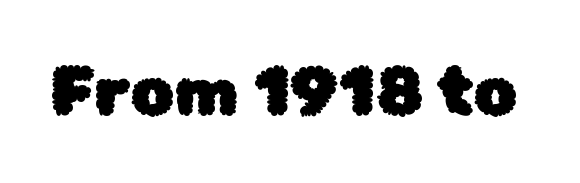
Q: Is the text italic (slanted)? A: No, it is upright.
Q: Is the typeface a serif or a sans-serif typeface? A: Sans-serif.
Q: Is the text underlined? A: No.
Q: Is the spacing between letters normal or unusually wide? A: Normal.
Q: Width (condensed, normal, or wide)? A: Normal.
Q: Stroke contrast? A: Low.
Q: x-height? A: Medium.
Q: Monospaced? A: No.
